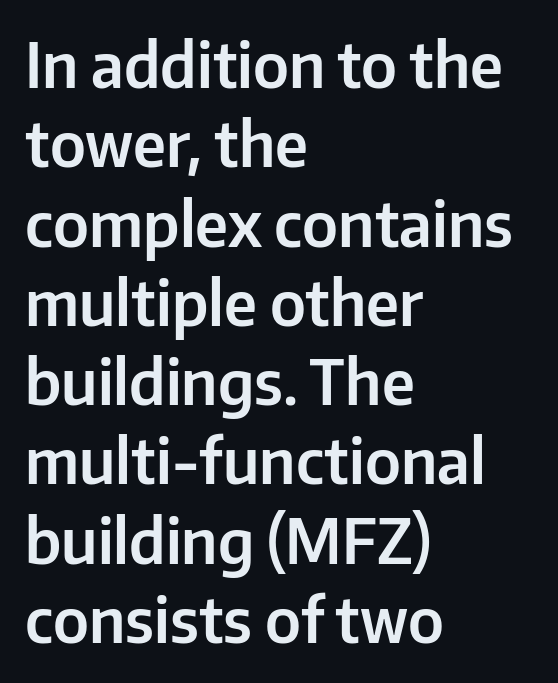
If you drew a ruler down the left edge, every line would touch it. Glyph-to-glyph distance matches everyday printed text. A roman cut, with each character standing at attention. Think of a printed novel: that variable character pitch is what you see here. Descenders hang freely into open space. The rendering uses a moderate line-height, typical for paragraphs.
